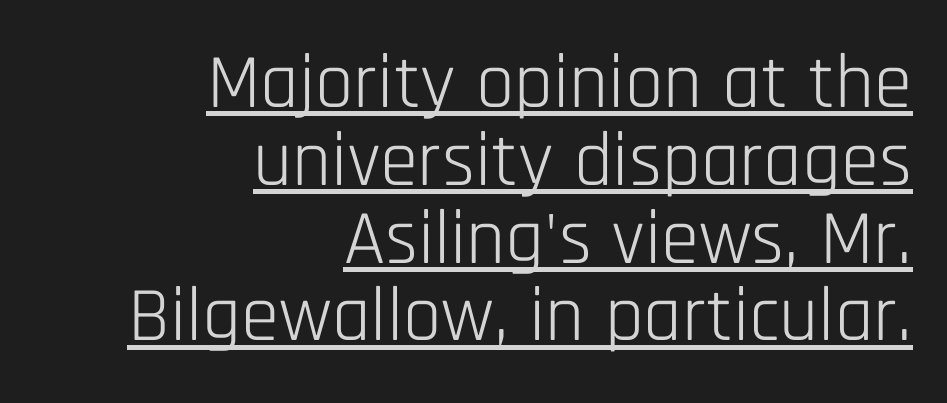
The image shows 77 px light, condensed sans-serif type, upright; set right-aligned, tight line spacing (1.01x), normal letter spacing, underlined; low stroke contrast and a large x-height.
